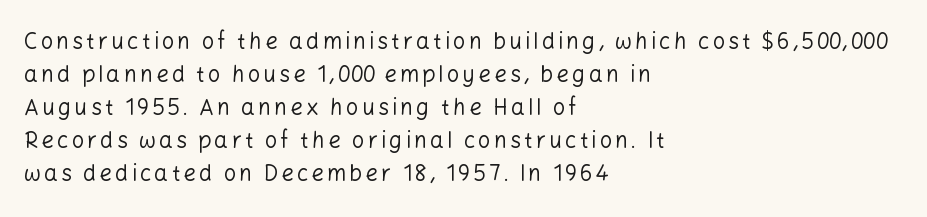
The leading is moderate, giving the passage an even texture. The strokes are not fattened; the text isn't bold. A bare baseline throughout the passage. A typesetter would mark this as roman, not italic.
